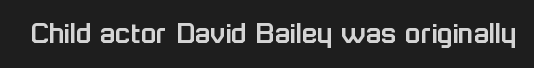
The image shows 32 px sans-serif type, upright; set normal letter spacing, not underlined; low stroke contrast and a medium x-height.
